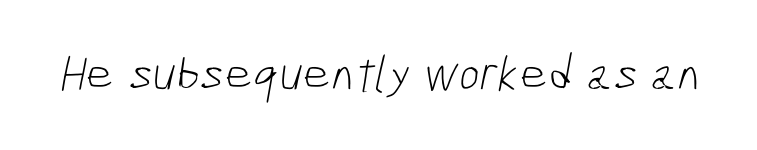
Do the characters align in a grid? No, the font is proportional. Descenders hang freely into open space. Nothing unusual about the tracking: characters are spaced as the font intends. These glyphs show unthickened strokes, regular width or finer.
